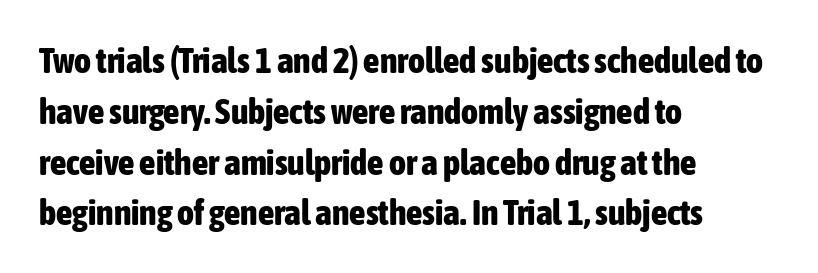
Leading matches the norm, producing a regular column. There is no visible air inserted between adjacent glyphs. Here the designer chose a conventional face with non-uniform glyph widths. Unlike a traditional serif, this face leaves its strokes unadorned. The passage shown is not underscored anywhere. Each glyph is drawn with heavy, bold strokes.
